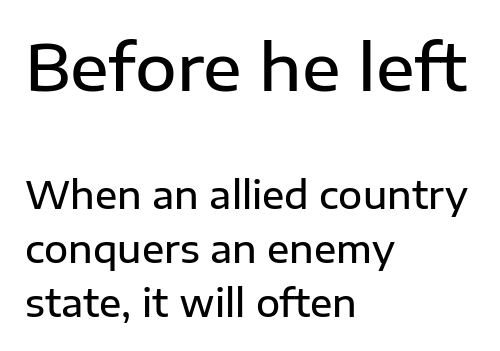
{"serif": "no", "italic": "no", "bold": "semi", "weight": "semibold", "width": "normal", "stroke_contrast": "low", "x_height": "medium", "monospaced": "no", "underline": "no", "align": "left", "line_spacing": "normal", "line_spacing_ratio": 1.46, "letter_spacing": "normal", "letter_spacing_em": 0.0, "larger_block": "first", "size_ratio": 1.73, "glyph_px": 64}
